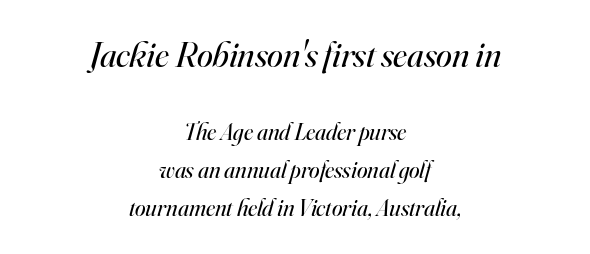
The image shows 36 px regular-weight serif type, italic (leaning right); set centered, normal line spacing (1.57x), normal letter spacing, not underlined; the first (top) block is 1.5x larger; high stroke contrast and a small x-height.
